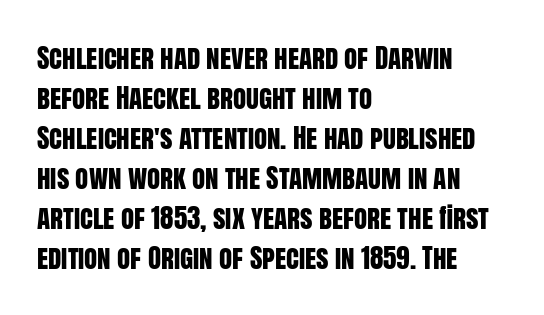
The image shows 27 px text type, upright; set left-aligned, normal line spacing (1.48x), normal letter spacing, not underlined.
